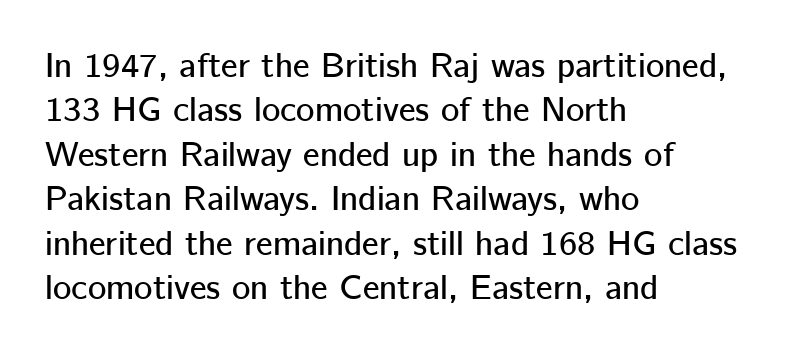
{"serif": "no", "italic": "no", "width": "normal", "stroke_contrast": "low", "x_height": "medium", "monospaced": "no", "underline": "no", "align": "left", "line_spacing": "normal", "line_spacing_ratio": 1.27, "letter_spacing": "normal", "letter_spacing_em": 0.0, "glyph_px": 35}
